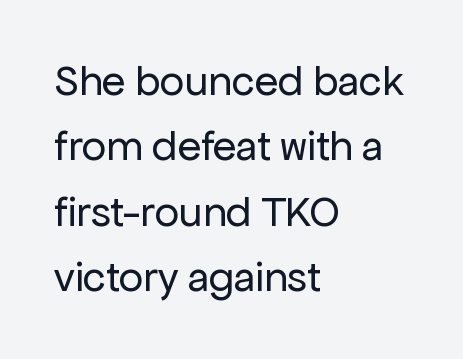
{"serif": "no", "italic": "no", "bold": "no", "weight": "regular", "width": "normal", "stroke_contrast": "low", "x_height": "medium", "monospaced": "no", "underline": "no", "align": "left", "line_spacing": "normal", "line_spacing_ratio": 1.52, "letter_spacing": "normal", "letter_spacing_em": 0.0, "glyph_px": 43}
